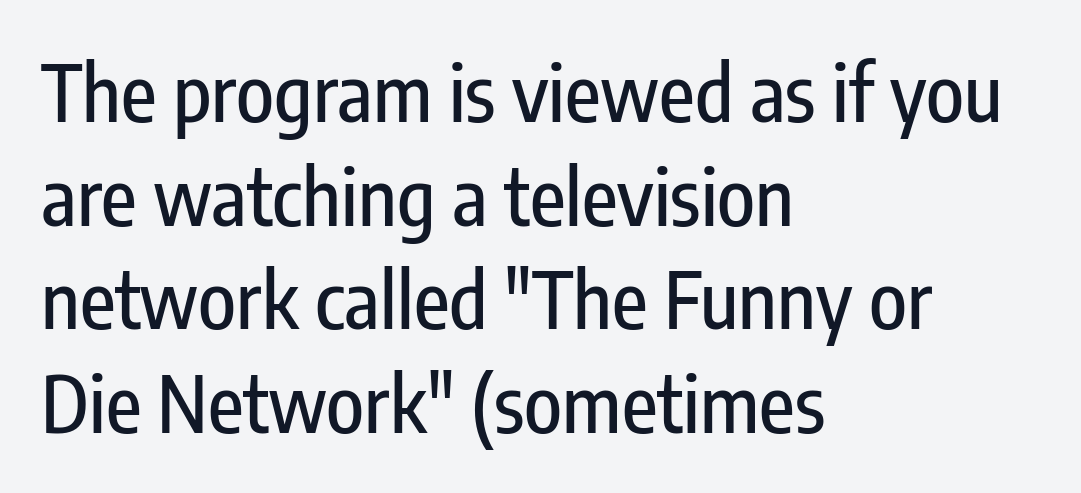
The image shows 78 px condensed sans-serif type, upright; set left-aligned, normal line spacing (1.33x), normal letter spacing, not underlined; low stroke contrast and a medium x-height.
